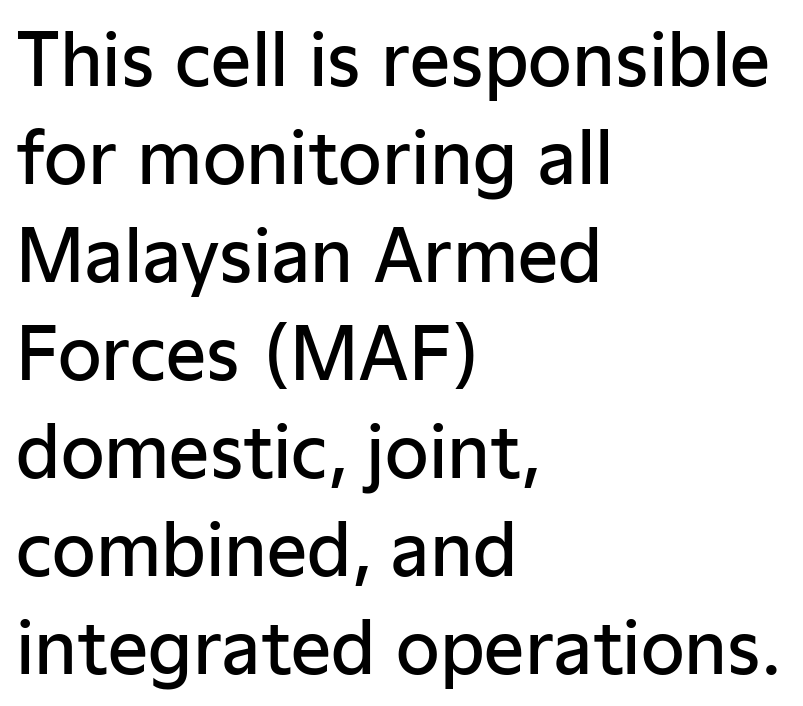
The image shows 71 px semibold sans-serif type, upright; set left-aligned, normal line spacing (1.38x), normal letter spacing, not underlined; low stroke contrast and a medium x-height.
